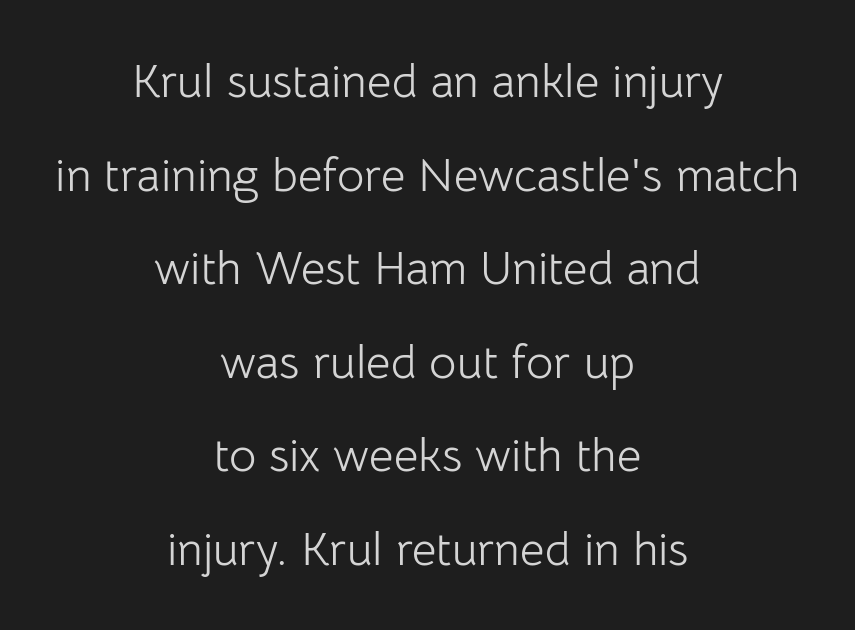
Is the letter spacing exaggerated? No — it looks like the ordinary default. The baseline area is clear. The lines are spread far apart with generous leading. No extra ink here — the face is not bold. The lettering holds an erect, upright posture throughout. A centered setting, common on invitations and titles, is used for this passage.
